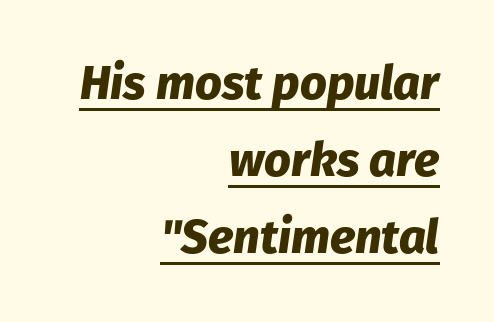
The image shows 47 px heavy type, italic (leaning right); set right-aligned, normal line spacing (1.64x), normal letter spacing, underlined; low stroke contrast and a medium x-height.
